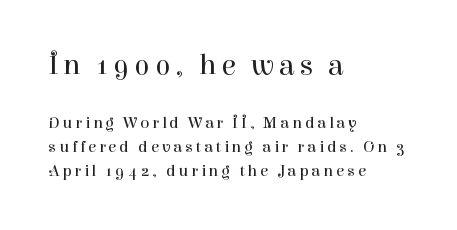
Q: Is the text bold? A: No.
Q: Is the text italic (slanted)? A: No, it is upright.
Q: Is the typeface a serif or a sans-serif typeface? A: Serif.
Q: Is the text underlined? A: No.
Q: How is the paragraph aligned? A: Left-aligned.
Q: Is the spacing between lines tight, normal or loose? A: Normal.
Q: Which block of text is set in a larger size, the first (top) or the second (bottom)? A: The first (top) one.
Q: Width (condensed, normal, or wide)? A: Normal.
Q: Stroke contrast? A: High.
Q: x-height? A: Medium.
Q: Monospaced? A: No.
